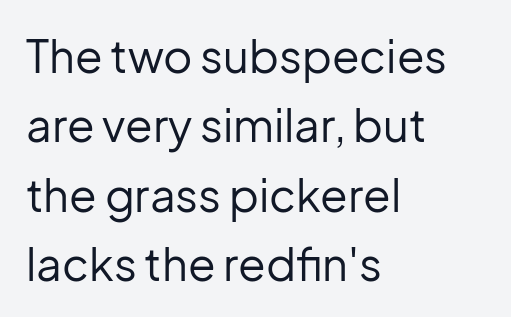
The image shows 45 px regular-weight sans-serif type, upright; set left-aligned, normal line spacing (1.54x), normal letter spacing, not underlined; low stroke contrast and a medium x-height.
